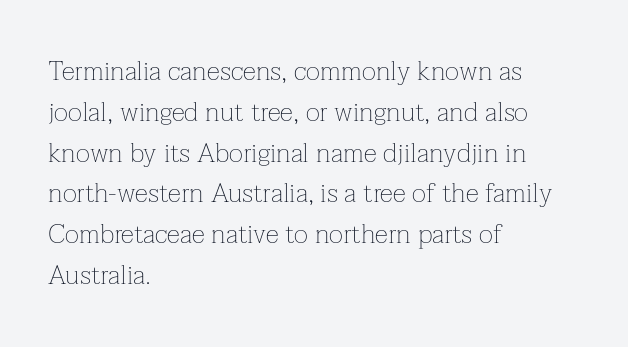
The passage shown stacks its lines at a standard gap. Plain, unruled lines of type. Summary of weight: not heavy and not bold. The rendering keeps characters at their native spacing. Notice how the stems are strictly vertical — no italics here.
